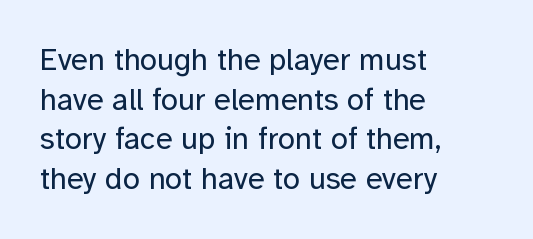
{"serif": "no", "italic": "no", "bold": "no", "weight": "regular", "width": "normal", "stroke_contrast": "low", "x_height": "medium", "monospaced": "no", "underline": "no", "align": "left", "line_spacing": "normal", "line_spacing_ratio": 1.28, "letter_spacing": "normal", "letter_spacing_em": 0.0, "glyph_px": 31}
